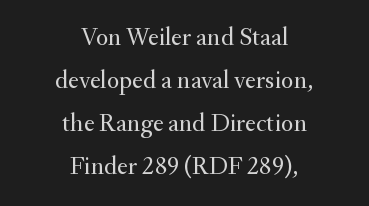
Q: Is the text bold? A: No.
Q: Is the text italic (slanted)? A: No, it is upright.
Q: Is the text underlined? A: No.
Q: How is the paragraph aligned? A: Centered.
Q: Is the spacing between letters normal or unusually wide? A: Normal.
Q: Is the spacing between lines tight, normal or loose? A: Normal.
